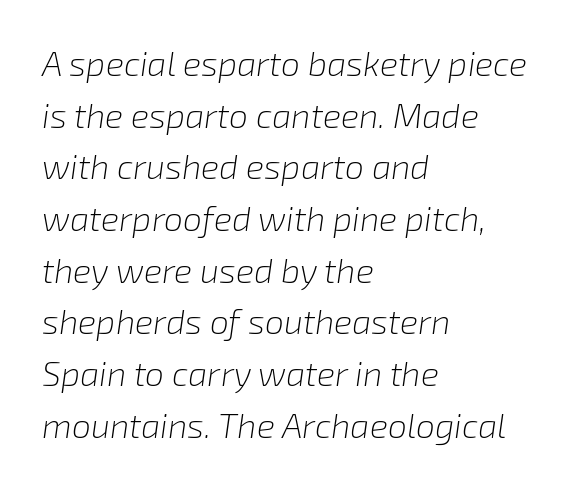
The passage shown is typed in a proportional face where columns would drift. Regarding leading, the lines here are spaced in the standard way. Characters follow at the spacing the type designer built in. Is the block centered? No — it sits flush against the left margin. Letters rest on an invisible, unmarked baseline.
